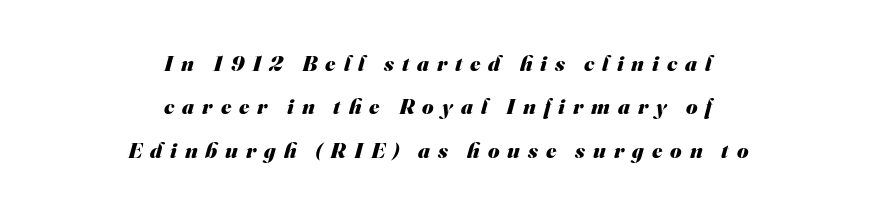
The image shows 22 px bold type; set centered, loose line spacing (1.97x), unusually wide letter spacing (+0.36 em), not underlined.
